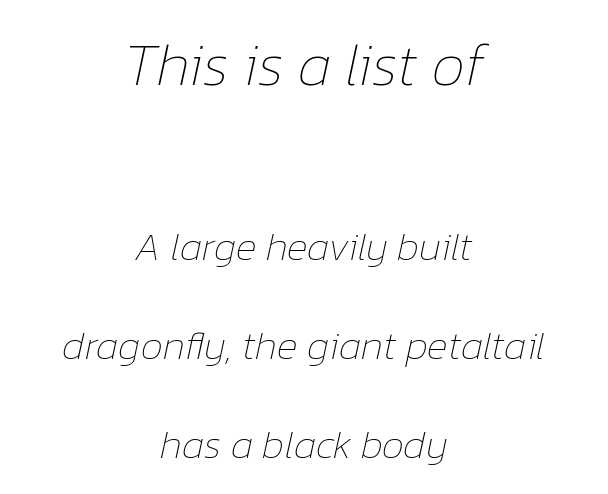
{"italic": "yes", "lean": "right", "slant_degrees": 12, "bold": "no", "weight": "thin", "width": "normal", "stroke_contrast": "low", "x_height": "medium", "monospaced": "no", "underline": "no", "align": "center", "line_spacing": "loose", "line_spacing_ratio": 2.48, "letter_spacing": "normal", "letter_spacing_em": 0.0, "larger_block": "first", "size_ratio": 1.5, "glyph_px": 60}
